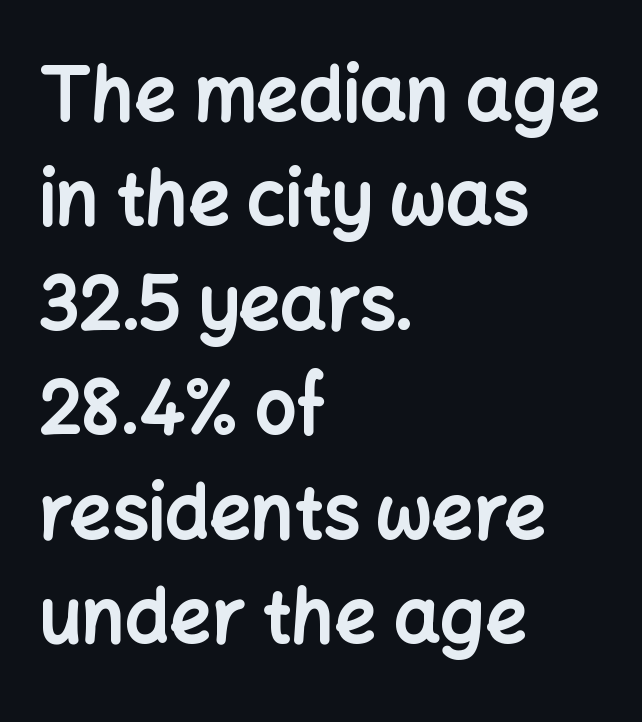
Q: Is the text bold? A: Yes.
Q: Is the text italic (slanted)? A: No, it is upright.
Q: Is the typeface a serif or a sans-serif typeface? A: Sans-serif.
Q: Is the text underlined? A: No.
Q: How is the paragraph aligned? A: Left-aligned.
Q: Is the spacing between letters normal or unusually wide? A: Normal.
Q: Is the spacing between lines tight, normal or loose? A: Normal.
Q: Width (condensed, normal, or wide)? A: Normal.
Q: Stroke contrast? A: Low.
Q: x-height? A: Medium.
Q: Monospaced? A: No.
